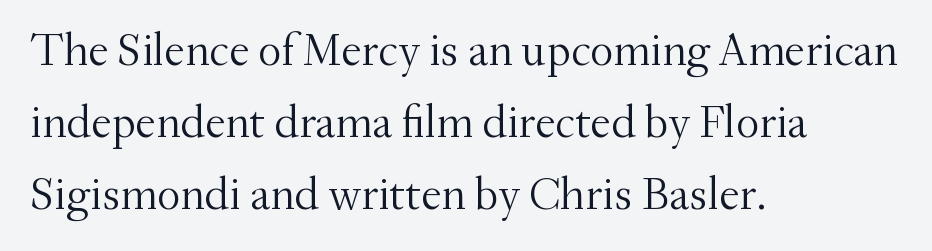
Q: Is the text bold? A: No.
Q: Is the text italic (slanted)? A: No, it is upright.
Q: Is the typeface a serif or a sans-serif typeface? A: Serif.
Q: Is the text underlined? A: No.
Q: How is the paragraph aligned? A: Left-aligned.
Q: Is the spacing between letters normal or unusually wide? A: Normal.
Q: Is the spacing between lines tight, normal or loose? A: Normal.
Q: Width (condensed, normal, or wide)? A: Normal.
Q: Stroke contrast? A: Medium.
Q: x-height? A: Small.
Q: Monospaced? A: No.
